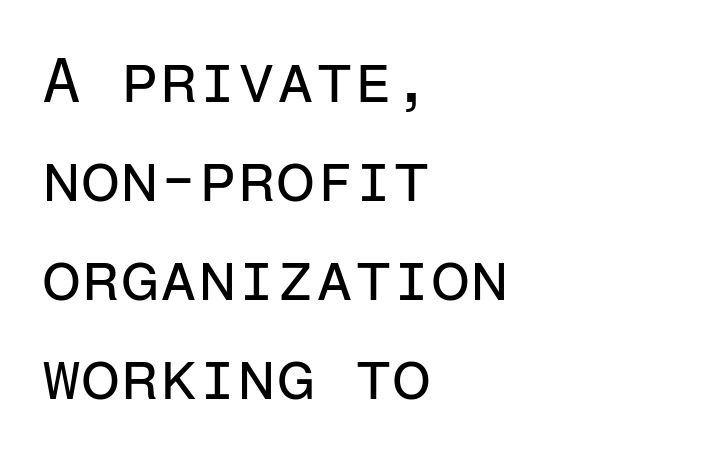
Is the block centered? No — it sits flush against the left margin. Typographically, this falls in the sans-serif category. Words appear dense and cohesive because spacing is normal. Whoever set this chose a conventional vertical rhythm. Vertical strokes here are truly vertical. Looks like terminal output: every glyph gets an equal slot.
